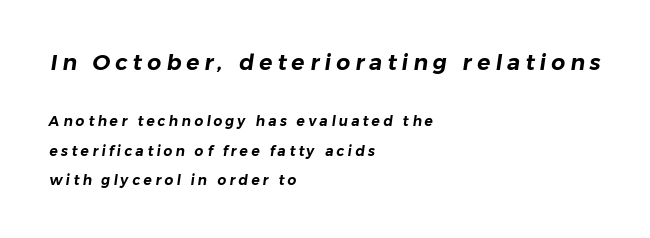
Q: Is the text underlined? A: No.
Q: How is the paragraph aligned? A: Left-aligned.
Q: Is the spacing between letters normal or unusually wide? A: Unusually wide.
Q: Is the spacing between lines tight, normal or loose? A: Loose.
Q: Which block of text is set in a larger size, the first (top) or the second (bottom)? A: The first (top) one.
